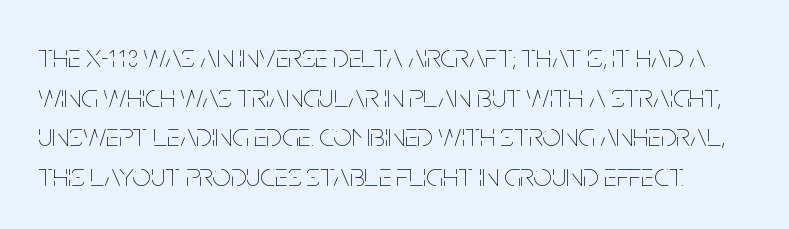
Does extra space separate the letters? No, they use regular spacing. The typography opts for an upright posture over an oblique one. The zone under the glyphs is completely vacant. Each letter keeps its own natural width here, so spacing adapts to shape.
